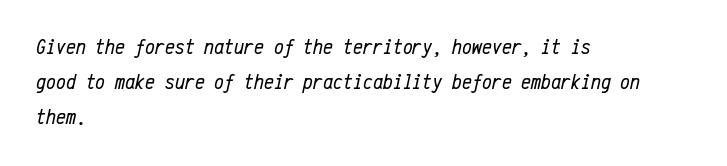
Q: Is the text bold? A: No.
Q: Is the text italic (slanted)? A: Yes, it leans right by about 12 degrees.
Q: Is the text underlined? A: No.
Q: How is the paragraph aligned? A: Left-aligned.
Q: Is the spacing between letters normal or unusually wide? A: Normal.
Q: Is the spacing between lines tight, normal or loose? A: Normal.
